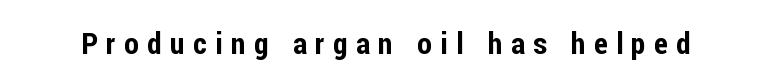
{"serif": "no", "italic": "no", "width": "condensed", "stroke_contrast": "low", "x_height": "medium", "monospaced": "no", "underline": "no", "letter_spacing": "wide", "letter_spacing_em": 0.28, "glyph_px": 30}
